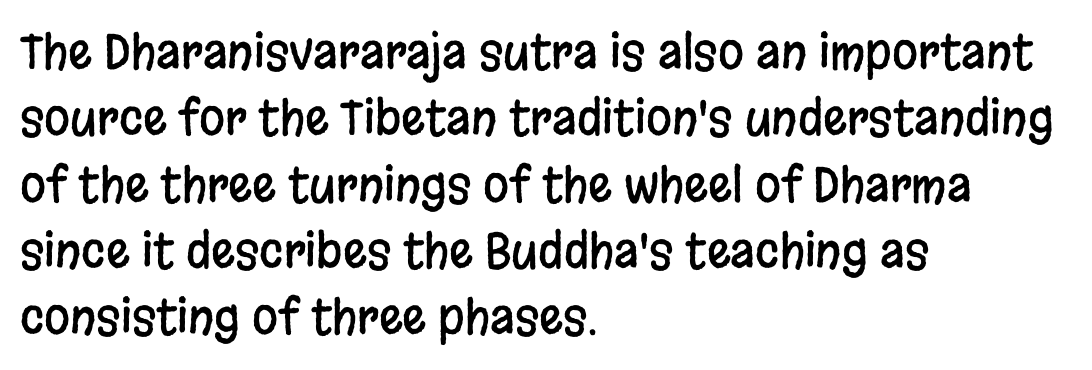
The image shows 47 px condensed sans-serif type, upright; set left-aligned, normal line spacing (1.41x), normal letter spacing, not underlined; low stroke contrast and a large x-height.
